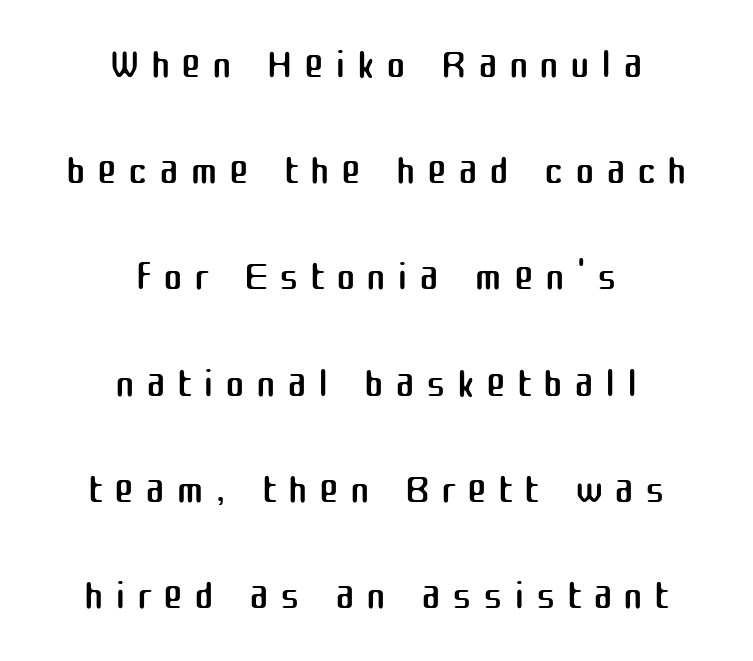
{"serif": "no", "italic": "no", "bold": "no", "weight": "regular", "width": "normal", "stroke_contrast": "medium", "x_height": "medium", "monospaced": "no", "underline": "no", "align": "center", "line_spacing_ratio": 1.8, "glyph_px": 59}
